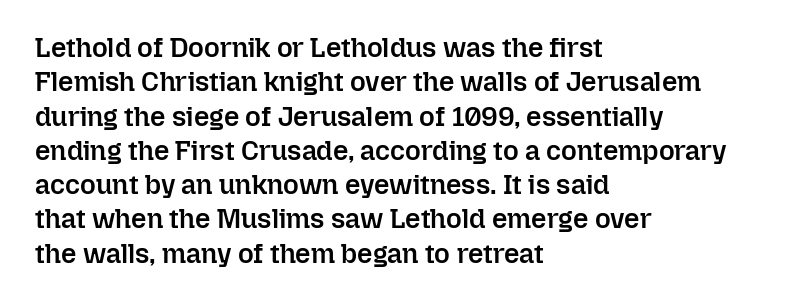
The image shows 27 px text type, upright; set left-aligned, normal line spacing (1.27x), normal letter spacing, not underlined.
